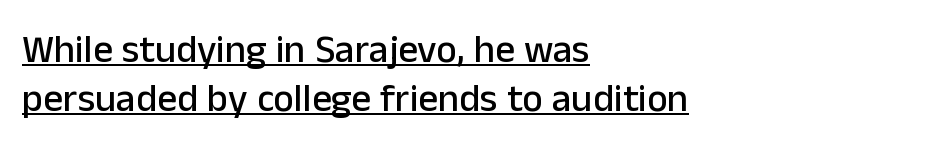
The image shows 39 px sans-serif type, upright; set left-aligned, normal line spacing (1.25x), normal letter spacing, underlined; low stroke contrast and a medium x-height.
